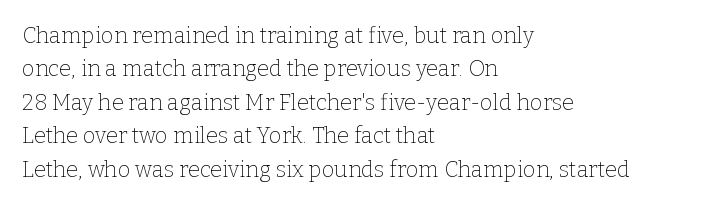
Summary of vertical rhythm: regular, with standard interline spacing. No extra ink here — the face is not bold. Quick note: not italic, upright. Horizontal alignment here is leftward, the default for most running prose.
